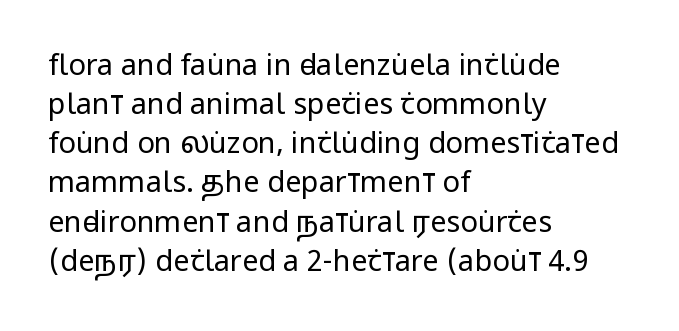
{"serif": "no", "italic": "no", "bold": "no", "weight": "regular", "width": "condensed", "stroke_contrast": "low", "x_height": "large", "monospaced": "no", "underline": "no", "align": "left", "line_spacing": "normal", "line_spacing_ratio": 1.35, "letter_spacing": "normal", "letter_spacing_em": 0.0, "glyph_px": 29}
